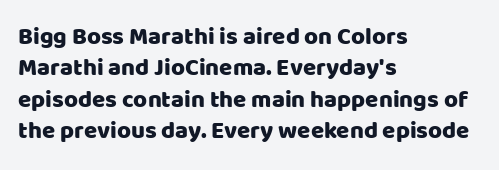
{"italic": "no", "underline": "no", "align": "left", "line_spacing": "normal", "line_spacing_ratio": 1.31, "letter_spacing": "normal", "letter_spacing_em": 0.0, "glyph_px": 24}
